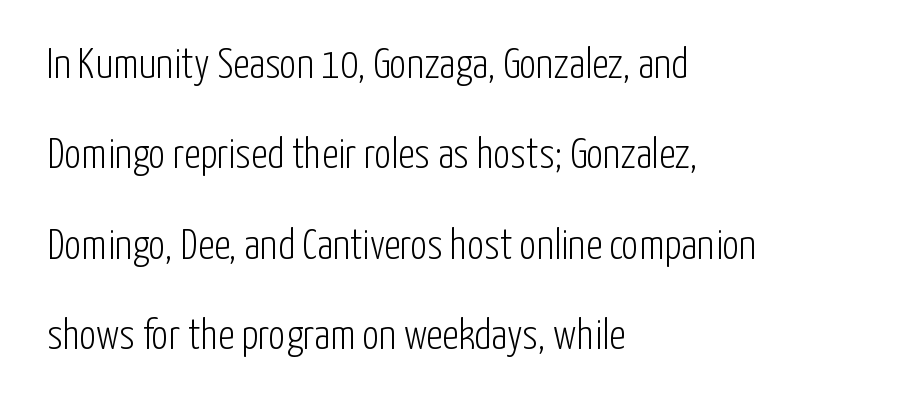
Weight: not bold — regular or lighter. Just letters on the line, the space beneath them empty. Observe the absence of serifs on each vertical stroke in this sample. Visually the block forms a straight wall on the left and a jagged coastline on the right. Standard letterfit; no display-style spreading of the glyphs. Compared with typical paragraphs, the rows here are farther apart.
